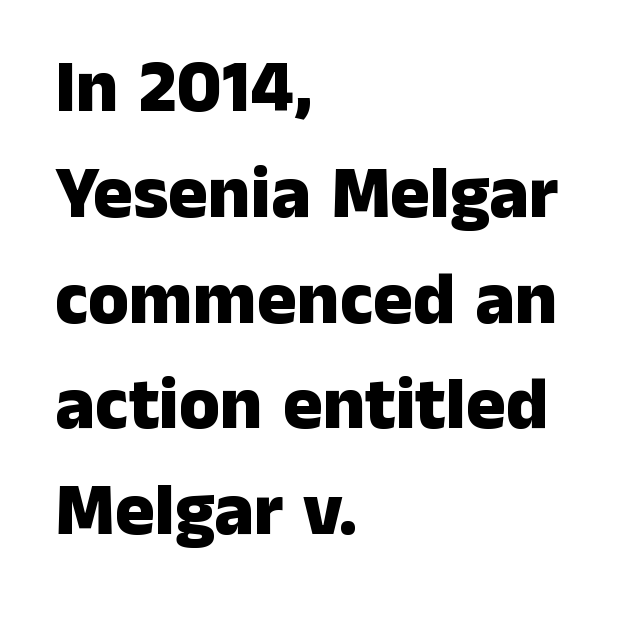
The image shows 74 px heavy sans-serif type, upright; set left-aligned, normal line spacing (1.43x), normal letter spacing, not underlined; low stroke contrast and a medium x-height.
